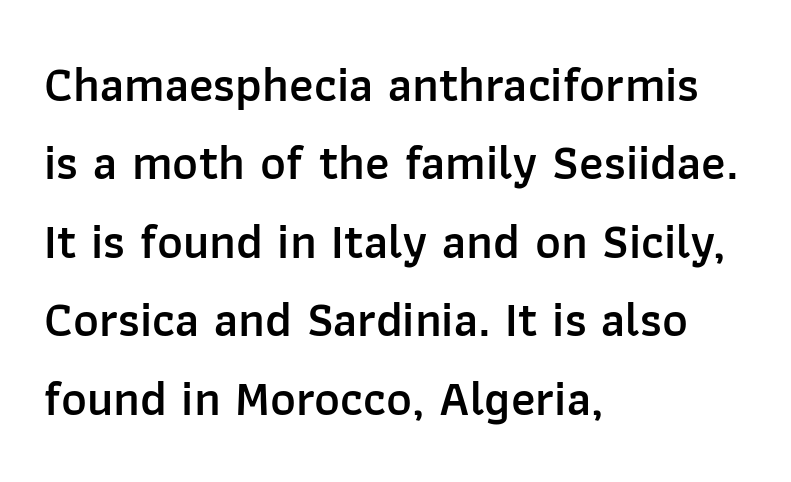
These lines sit exactly where default settings would place them. You could not count columns in this text — the font is proportionally spaced. Has an underline been added? It has not. It's the straight-up-and-down kind of type. This sample uses plain, unmodified letter spacing.
